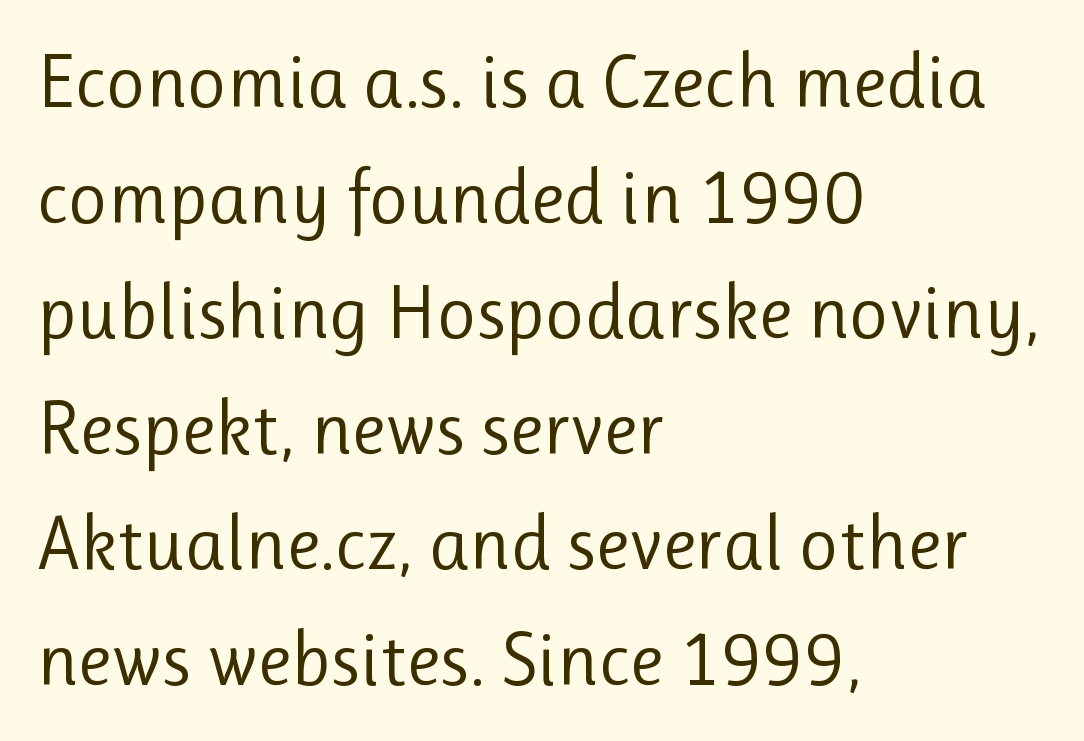
These lines sit exactly where default settings would place them. Classification — sans serif. These lines are rendered in a variable-pitch font. The compositor pushed each line to the left boundary.
